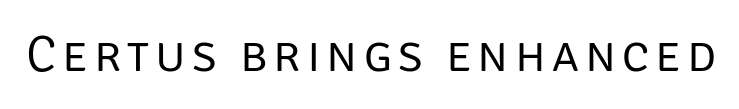
{"serif": "no", "italic": "no", "bold": "no", "weight": "regular", "width": "normal", "stroke_contrast": "low", "x_height": "large", "monospaced": "no", "underline": "no", "glyph_px": 51}
